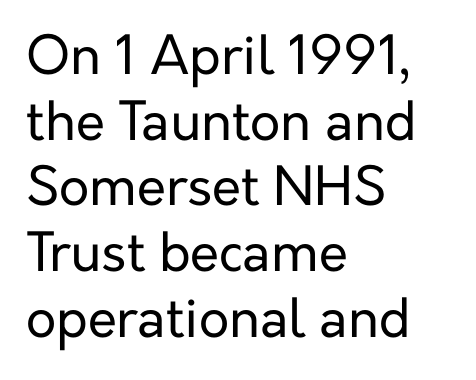
{"serif": "no", "italic": "no", "bold": "no", "weight": "regular", "width": "normal", "stroke_contrast": "low", "x_height": "medium", "monospaced": "no", "underline": "no", "align": "left", "line_spacing_ratio": 1.24, "letter_spacing": "normal", "letter_spacing_em": 0.0, "glyph_px": 53}
